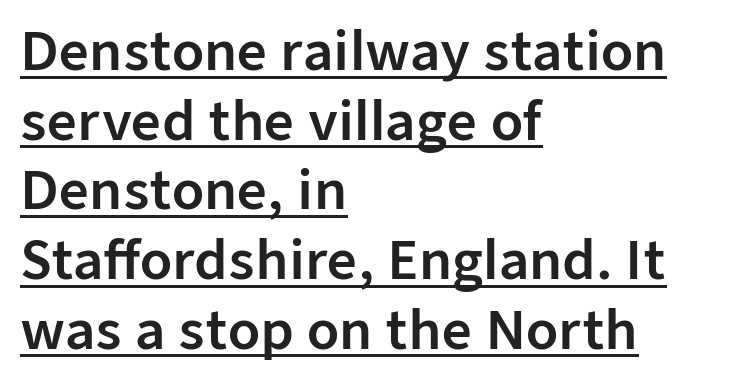
The image shows 52 px sans-serif type, upright; set left-aligned, normal line spacing (1.34x), normal letter spacing, underlined; low stroke contrast and a medium x-height.
